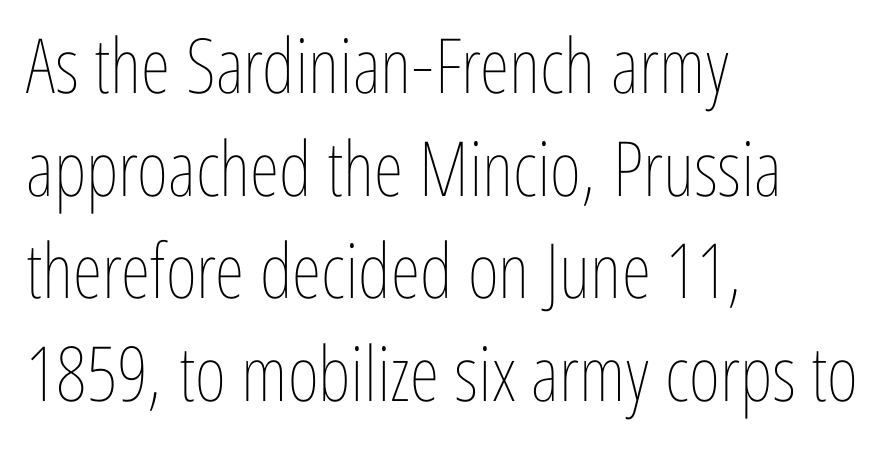
A typesetter would call this leading conventional body-copy spacing. Note the varied advance widths — an 'i' is clearly narrower than an 'm'. The strokes carry an ordinary text weight at most. The ragged edge is on the right, which tells us the setting is flush left. Rule under the text: the space is simply empty. Ascenders rise straight up at ninety degrees.
